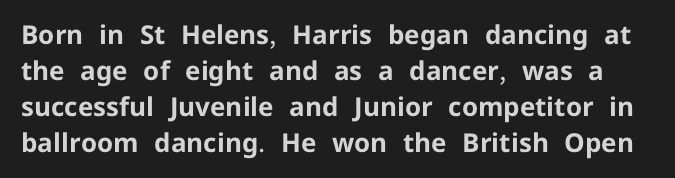
The image shows 26 px bold type, upright; set normal line spacing (1.39x), normal letter spacing, not underlined.
